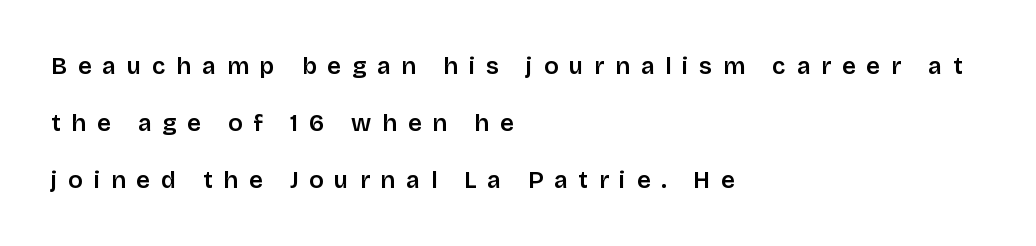
{"italic": "no", "underline": "no", "align": "left", "line_spacing": "loose", "line_spacing_ratio": 2.37, "letter_spacing": "wide", "letter_spacing_em": 0.45, "glyph_px": 24}
